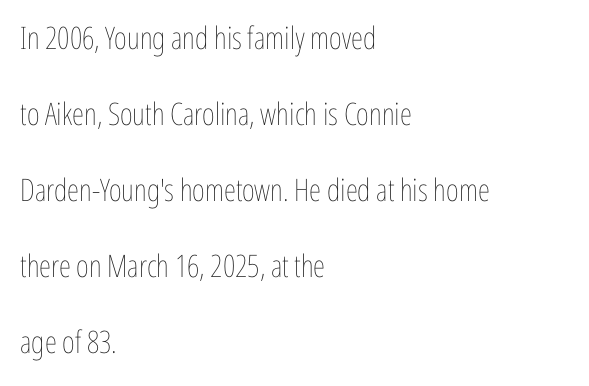
Q: Is the text bold? A: No.
Q: Is the text italic (slanted)? A: No, it is upright.
Q: Is the text underlined? A: No.
Q: How is the paragraph aligned? A: Left-aligned.
Q: Is the spacing between letters normal or unusually wide? A: Normal.
Q: Is the spacing between lines tight, normal or loose? A: Loose.
Q: Width (condensed, normal, or wide)? A: Condensed.
Q: Stroke contrast? A: Low.
Q: x-height? A: Medium.
Q: Monospaced? A: No.
